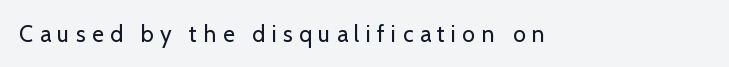
{"italic": "no", "bold": "no", "underline": "no", "letter_spacing": "wide", "letter_spacing_em": 0.28, "glyph_px": 23}
